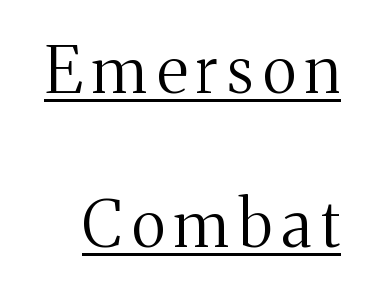
Q: Is the text bold? A: No.
Q: Is the text italic (slanted)? A: No, it is upright.
Q: Is the typeface a serif or a sans-serif typeface? A: Serif.
Q: Is the text underlined? A: Yes.
Q: Is the spacing between lines tight, normal or loose? A: Loose.
Q: Width (condensed, normal, or wide)? A: Normal.
Q: Stroke contrast? A: Medium.
Q: x-height? A: Medium.
Q: Monospaced? A: No.
